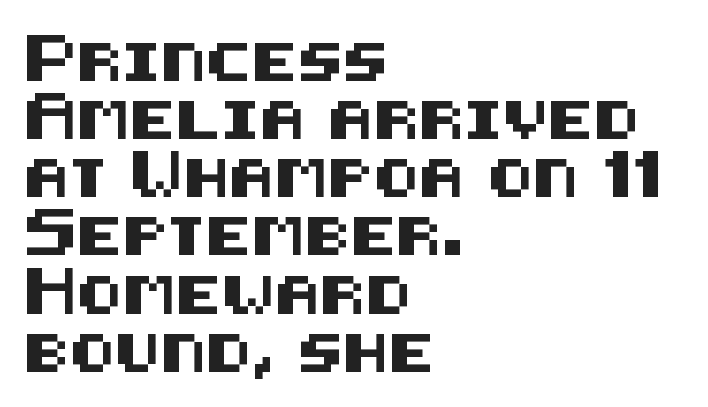
{"serif": "no", "italic": "no", "width": "normal", "stroke_contrast": "medium", "x_height": "large", "underline": "no", "align": "left", "line_spacing": "normal", "line_spacing_ratio": 1.53, "letter_spacing": "normal", "letter_spacing_em": 0.0, "glyph_px": 38}
